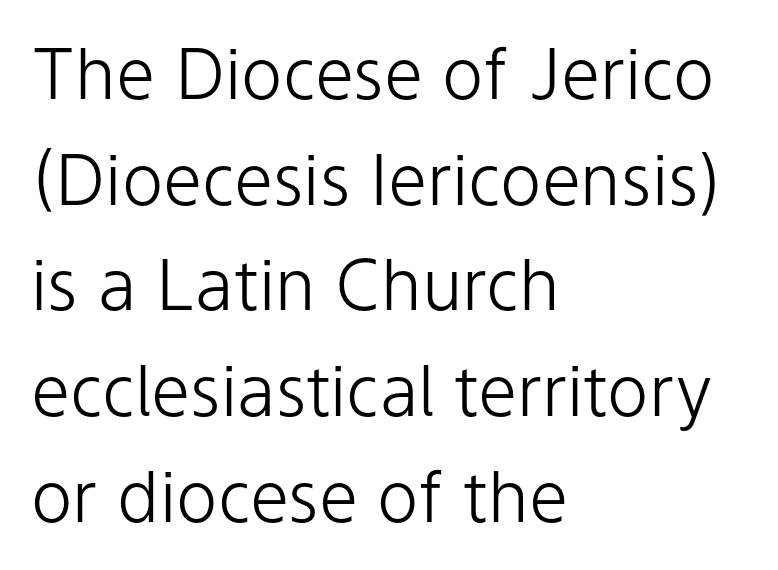
The image shows 70 px light sans-serif type, upright; set left-aligned, normal line spacing (1.51x), normal letter spacing, not underlined; low stroke contrast and a medium x-height.
